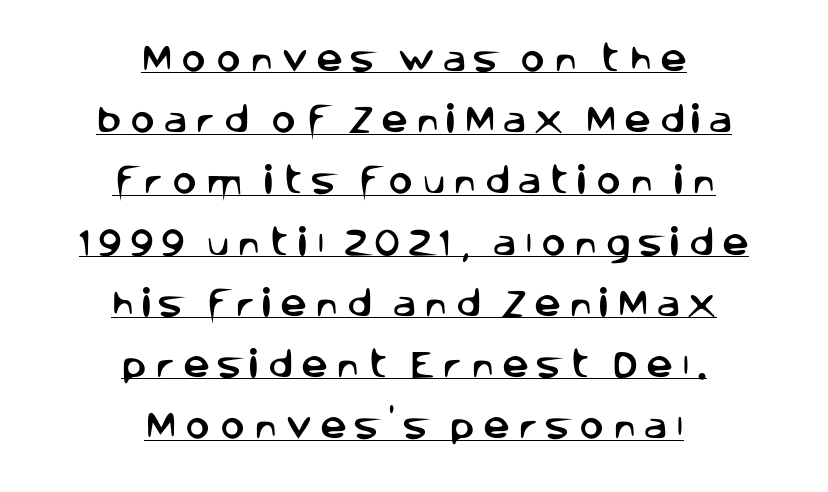
Q: Is the text italic (slanted)? A: No, it is upright.
Q: Is the typeface a serif or a sans-serif typeface? A: Sans-serif.
Q: Is the text underlined? A: Yes.
Q: How is the paragraph aligned? A: Centered.
Q: Is the spacing between letters normal or unusually wide? A: Unusually wide.
Q: Is the spacing between lines tight, normal or loose? A: Loose.
Q: Width (condensed, normal, or wide)? A: Normal.
Q: Stroke contrast? A: Low.
Q: x-height? A: Large.
Q: Monospaced? A: No.
